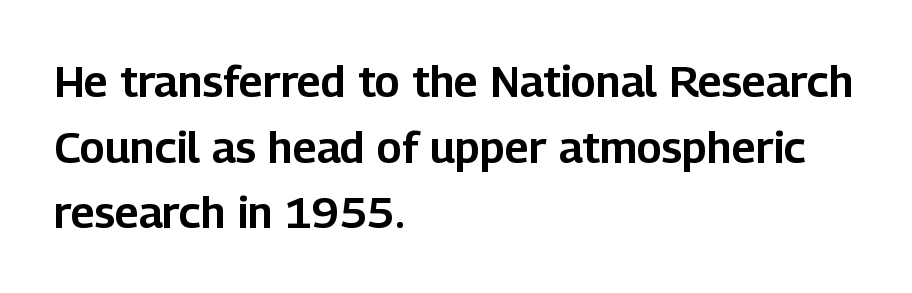
The image shows 44 px sans-serif type, upright; set left-aligned, normal line spacing (1.49x), normal letter spacing, not underlined; low stroke contrast and a medium x-height.
